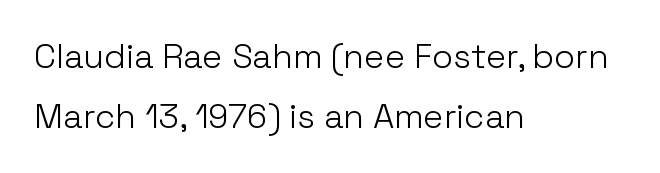
The letters stand upright; this is a roman face. Each letter keeps its own natural width here, so spacing adapts to shape. The cut favours lightness, reaching ordinary text weight at its darkest. The string is rendered with underlining switched off.
